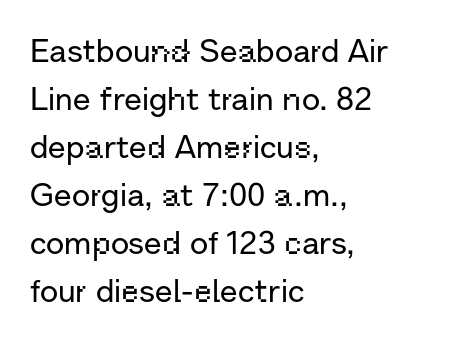
Notice how the stems are strictly vertical — no italics here. If you drew a ruler down the left edge, every line would touch it. You can tell from the bare stems that sans-serif type was used. Does extra space separate the letters? No, they use regular spacing. The leading is moderate, giving the passage an even texture. The zone under the glyphs is completely vacant.
